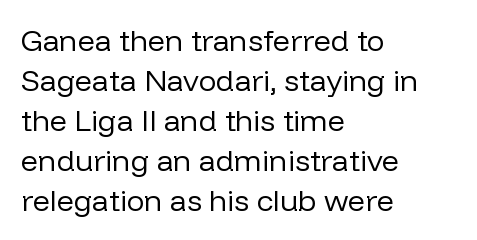
{"serif": "no", "italic": "no", "bold": "no", "weight": "regular", "width": "normal", "stroke_contrast": "low", "x_height": "medium", "monospaced": "no", "underline": "no", "align": "left", "line_spacing": "normal", "line_spacing_ratio": 1.33, "letter_spacing": "normal", "letter_spacing_em": 0.0, "glyph_px": 30}
